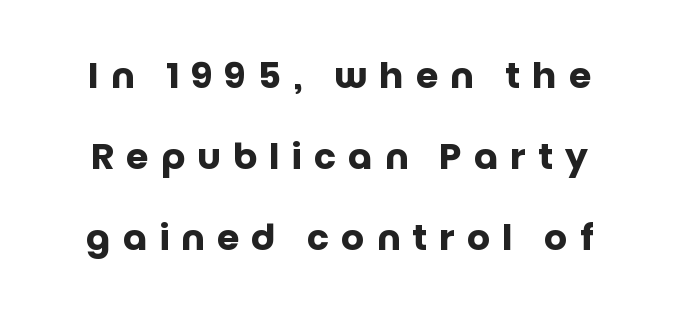
Any mark beneath the type? The region is blank. The strokes are fattened all the way to bold. The type sits square on the baseline with zero lean. Regarding serifs, this sample does without them.
